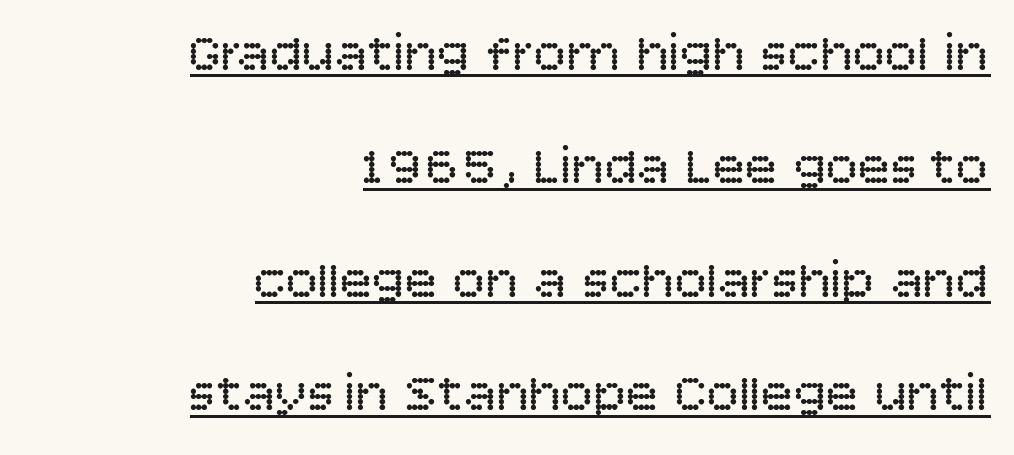
The image shows 54 px regular-weight sans-serif type, upright; set right-aligned, loose line spacing (2.1x), normal letter spacing, underlined; low stroke contrast and a large x-height.
